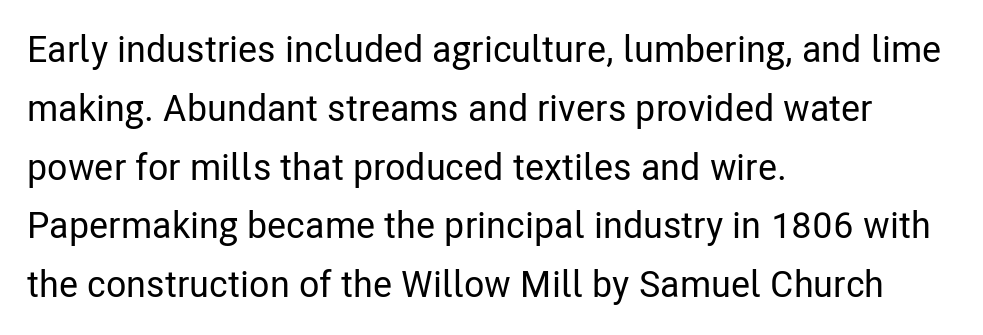
The image shows 37 px condensed sans-serif type, upright; set left-aligned, normal line spacing (1.59x), normal letter spacing, not underlined; low stroke contrast and a medium x-height.
